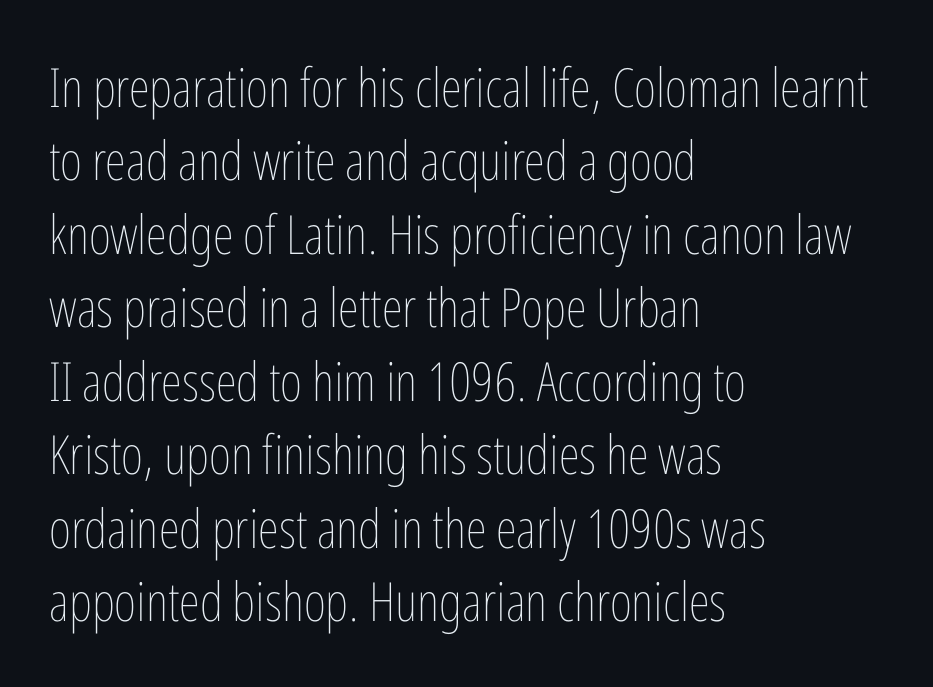
Unmarked baselines from the first word to the last. Each new line begins a customary step beneath the previous one. This sample is left-justified, so line endings fall wherever the words run out. Note the varied advance widths — an 'i' is clearly narrower than an 'm'. This is the regular roman posture of the typeface. Tracking here is standard; glyphs follow each other at the usual distance.
